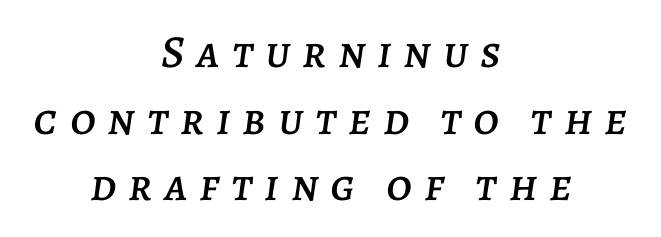
Here the designer chose a conventional face with non-uniform glyph widths. Every character sits at an angle, as italics do. Lines of text with bare space underneath. Here the glyphs are tracked loosely, breaking word shapes into spaced letters. Short and long lines alike share a common midpoint. Compared with typical paragraphs, the rows here are spaced about the same.
